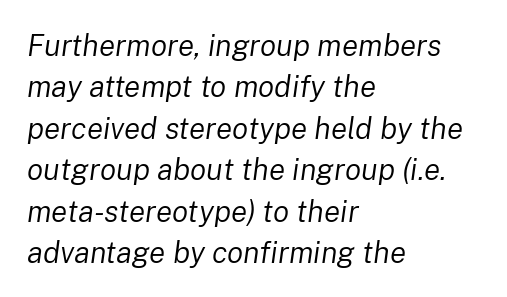
{"italic": "yes", "lean": "right", "slant_degrees": 8, "bold": "no", "weight": "regular", "width": "normal", "stroke_contrast": "low", "x_height": "medium", "monospaced": "no", "underline": "no", "align": "left", "line_spacing": "normal", "line_spacing_ratio": 1.38, "letter_spacing": "normal", "letter_spacing_em": 0.0, "glyph_px": 30}
